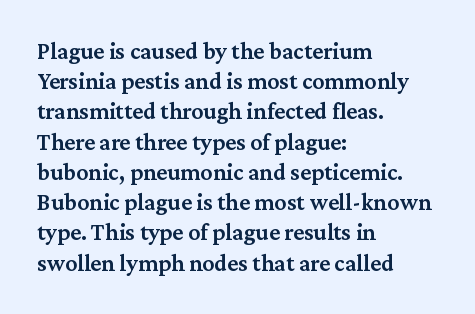
These lines are set flush left with a ragged right edge. Reading down the column, the eye jumps a familiar distance to each next line. The face used here is a semibold: visibly heavier than regular, lighter than bold. The specimen omits any rule beneath the text block's lines. Spacing between characters is what you'd get straight out of the box.
